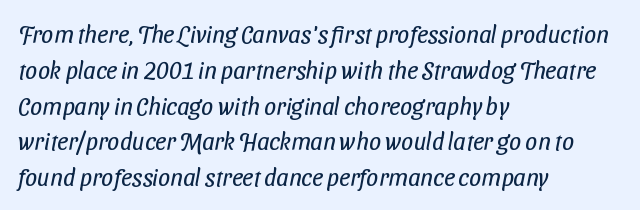
The image shows 24 px text type; set left-aligned, normal line spacing (1.49x), normal letter spacing, not underlined.
